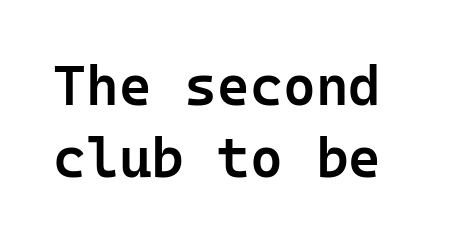
{"serif": "no", "italic": "no", "bold": "semi", "weight": "semibold", "width": "normal", "stroke_contrast": "low", "x_height": "medium", "underline": "no", "line_spacing": "normal", "line_spacing_ratio": 1.29, "letter_spacing": "normal", "letter_spacing_em": 0.0, "glyph_px": 56}
